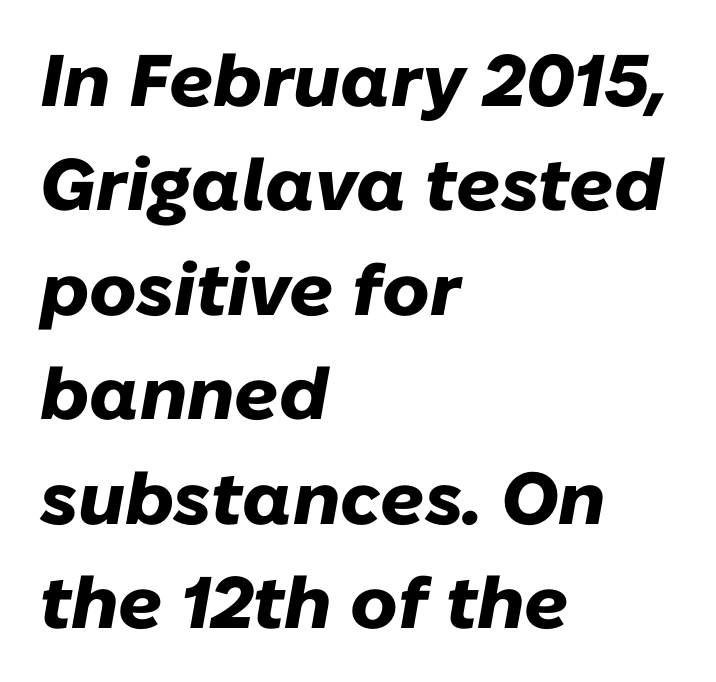
Q: Is the text bold? A: Yes.
Q: Is the text italic (slanted)? A: Yes, it leans right by about 10 degrees.
Q: Is the text underlined? A: No.
Q: How is the paragraph aligned? A: Left-aligned.
Q: Is the spacing between letters normal or unusually wide? A: Normal.
Q: Is the spacing between lines tight, normal or loose? A: Normal.
Q: Width (condensed, normal, or wide)? A: Normal.
Q: Stroke contrast? A: Low.
Q: x-height? A: Medium.
Q: Monospaced? A: No.
